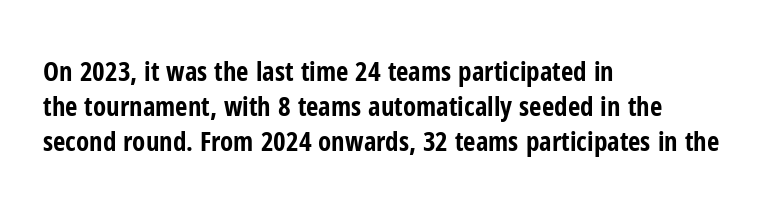
Q: Is the text bold? A: Yes.
Q: Is the text italic (slanted)? A: No, it is upright.
Q: Is the text underlined? A: No.
Q: How is the paragraph aligned? A: Left-aligned.
Q: Is the spacing between letters normal or unusually wide? A: Normal.
Q: Is the spacing between lines tight, normal or loose? A: Normal.
